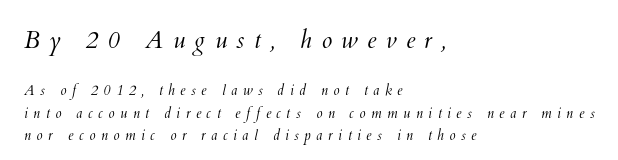
Q: Is the text bold? A: No.
Q: Is the text underlined? A: No.
Q: How is the paragraph aligned? A: Left-aligned.
Q: Is the spacing between letters normal or unusually wide? A: Unusually wide.
Q: Is the spacing between lines tight, normal or loose? A: Normal.
Q: Which block of text is set in a larger size, the first (top) or the second (bottom)? A: The first (top) one.
